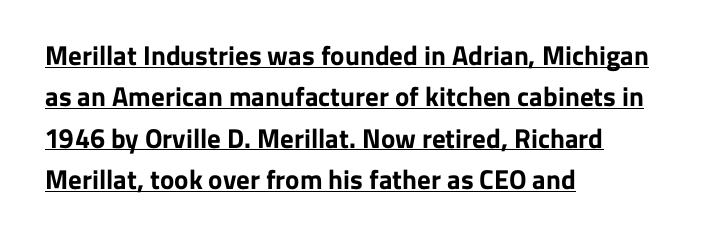
Q: Is the text bold? A: Yes.
Q: Is the text italic (slanted)? A: No, it is upright.
Q: Is the text underlined? A: Yes.
Q: How is the paragraph aligned? A: Left-aligned.
Q: Is the spacing between letters normal or unusually wide? A: Normal.
Q: Is the spacing between lines tight, normal or loose? A: Normal.
